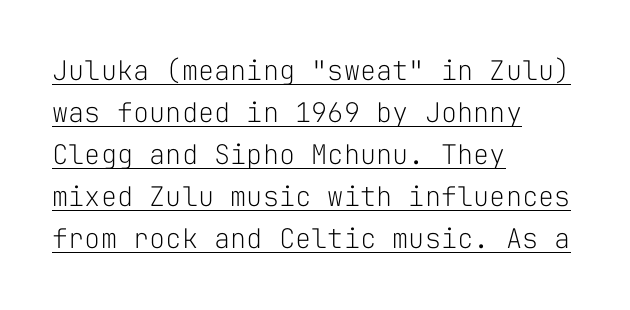
Q: Is the text bold? A: No.
Q: Is the text italic (slanted)? A: No, it is upright.
Q: Is the text underlined? A: Yes.
Q: How is the paragraph aligned? A: Left-aligned.
Q: Is the spacing between letters normal or unusually wide? A: Normal.
Q: Is the spacing between lines tight, normal or loose? A: Normal.
